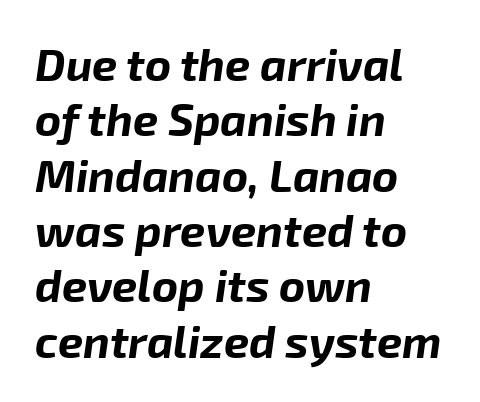
The image shows 45 px bold type, italic (leaning right); set left-aligned, line spacing 1.23x, normal letter spacing, not underlined; low stroke contrast and a medium x-height.
